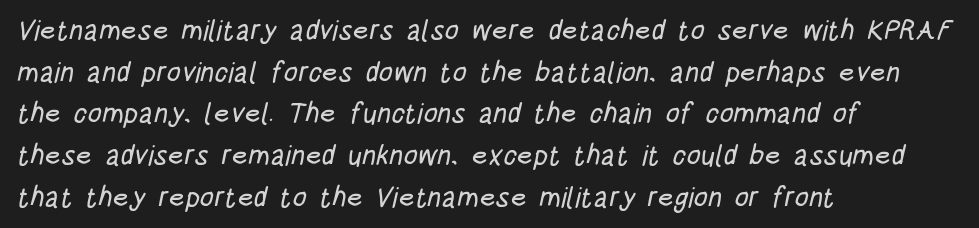
The face used here is a sans, in the tradition of grotesques and geometrics. Honestly, the letter spacing is just normal — you wouldn't notice it. Spacing verdict: proportional, widths tailored to each character. Compared with a centered layout, this one pins lines to the left instead.
